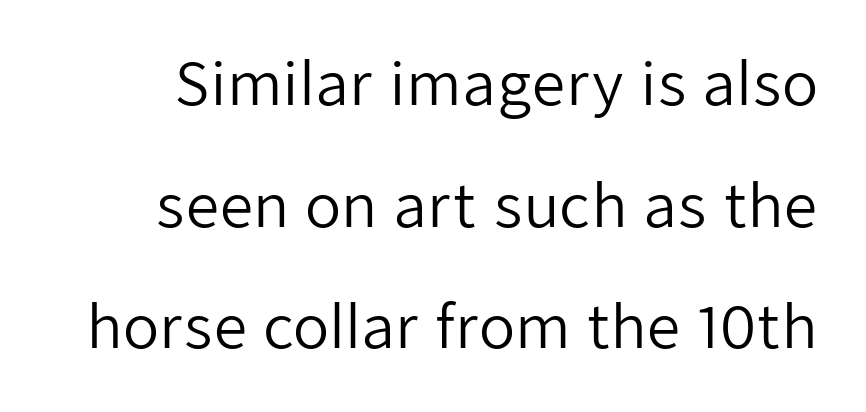
Ascenders rise straight up at ninety degrees. Each letter keeps its own natural width here, so spacing adapts to shape. Interline gaps are noticeably wide in this sample. The string is rendered with underlining switched off. Inter-character spacing is left at the font's built-in metrics.
